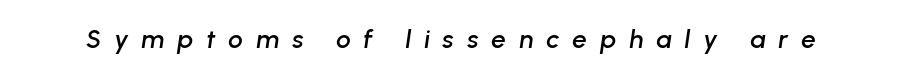
Decoration check: the copy has no underline. These lines have a slow, spaced-out rhythm from letter to letter. Italic: yes, the glyphs are oblique.
